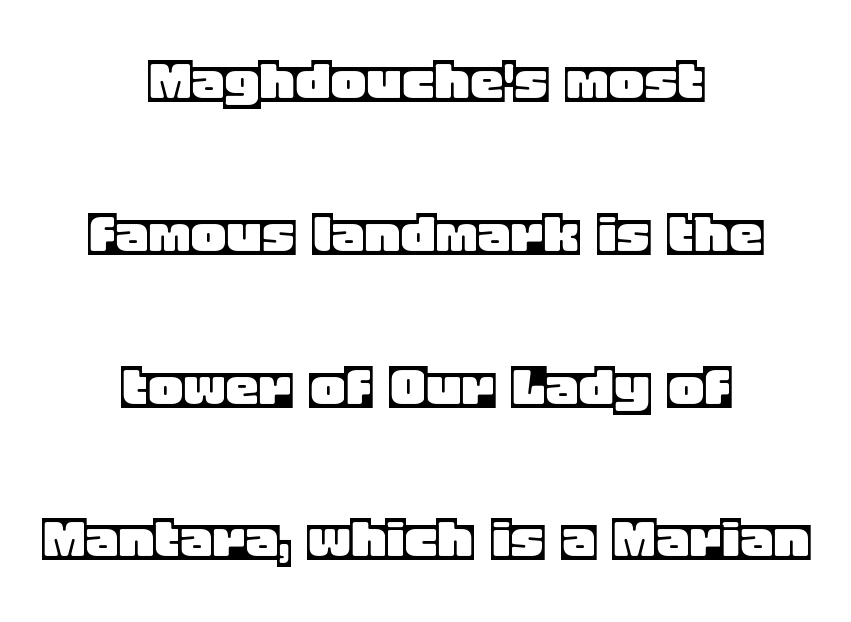
Tracking value appears to be zero — textbook default spacing. The whitespace from short lines is split evenly between both sides. The glyphs are unaccompanied by any horizontal stroke below them. These lines are rendered in a variable-pitch font. The passage shown stacks its lines with a broad gap. This sample uses an upright cut, with every glyph sitting square on the baseline.
